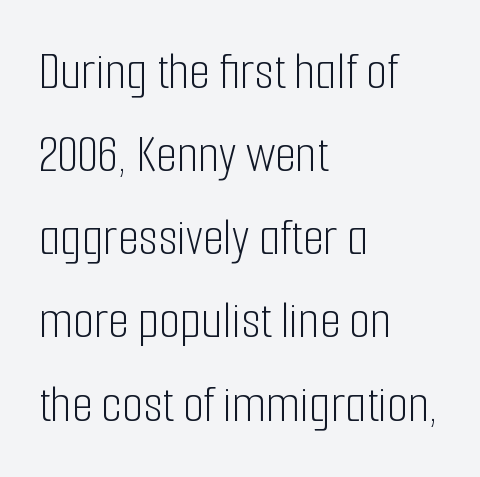
{"serif": "no", "italic": "no", "bold": "no", "weight": "light", "width": "condensed", "stroke_contrast": "low", "x_height": "medium", "monospaced": "no", "underline": "no", "align": "left", "line_spacing": "normal", "line_spacing_ratio": 1.54, "letter_spacing": "normal", "letter_spacing_em": 0.0, "glyph_px": 54}
